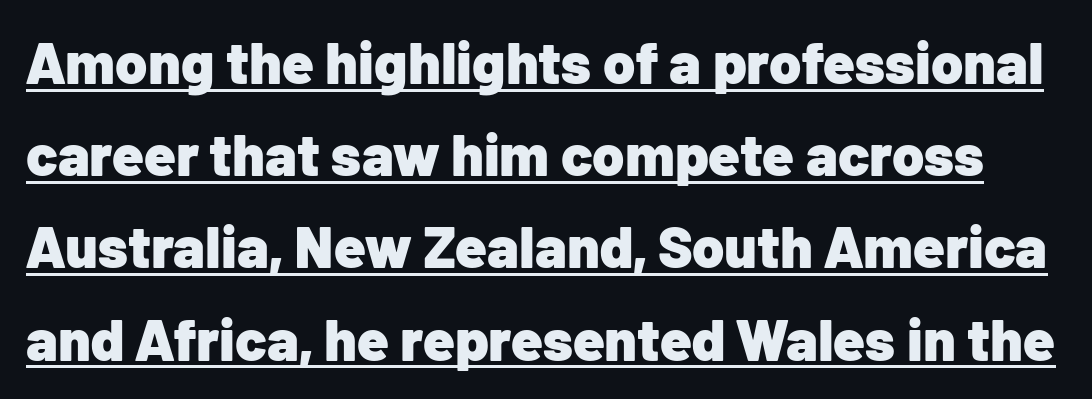
{"serif": "no", "italic": "no", "bold": "yes", "weight": "heavy", "width": "normal", "stroke_contrast": "low", "x_height": "medium", "monospaced": "no", "underline": "yes", "line_spacing": "normal", "line_spacing_ratio": 1.59, "letter_spacing": "normal", "letter_spacing_em": 0.0, "glyph_px": 58}
